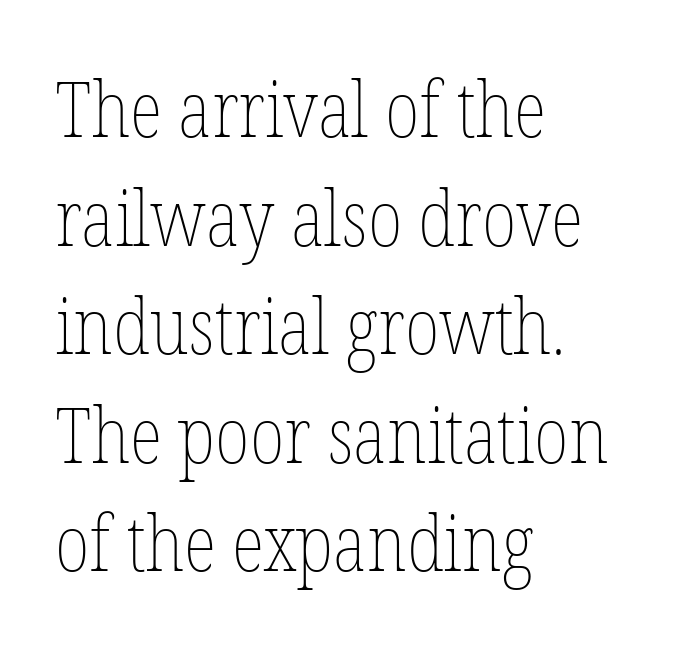
Stroke mass is kept to a normal reading level or below. The space directly below the letters is spotless. Interline gaps are of average width in this sample. Compared with a centered layout, this one pins lines to the left instead.
